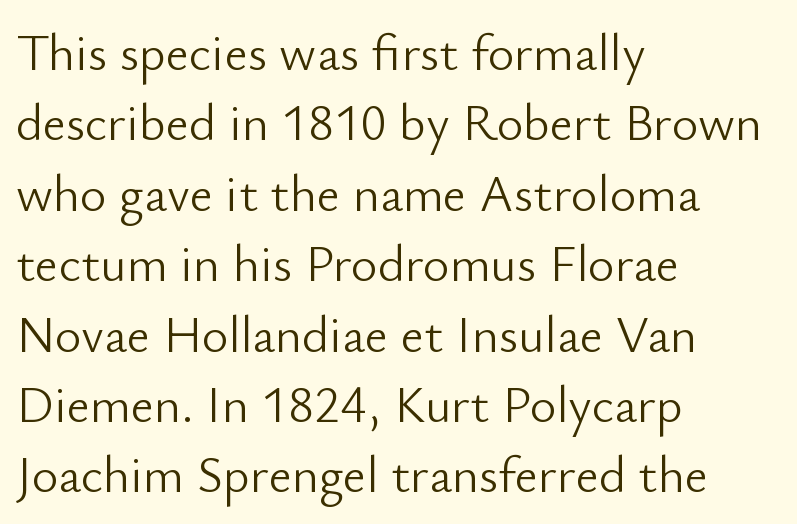
{"serif": "no", "italic": "no", "bold": "no", "weight": "light", "width": "normal", "stroke_contrast": "low", "x_height": "small", "monospaced": "no", "underline": "no", "align": "left", "line_spacing": "normal", "line_spacing_ratio": 1.38, "letter_spacing": "normal", "letter_spacing_em": 0.0, "glyph_px": 51}
